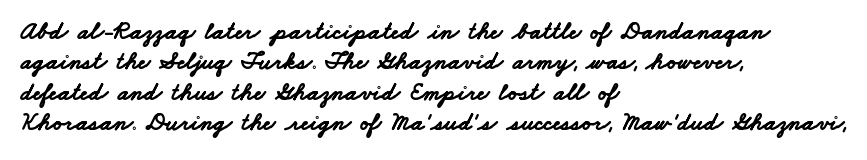
Q: Is the text bold? A: Yes.
Q: Is the text underlined? A: No.
Q: How is the paragraph aligned? A: Left-aligned.
Q: Is the spacing between letters normal or unusually wide? A: Normal.
